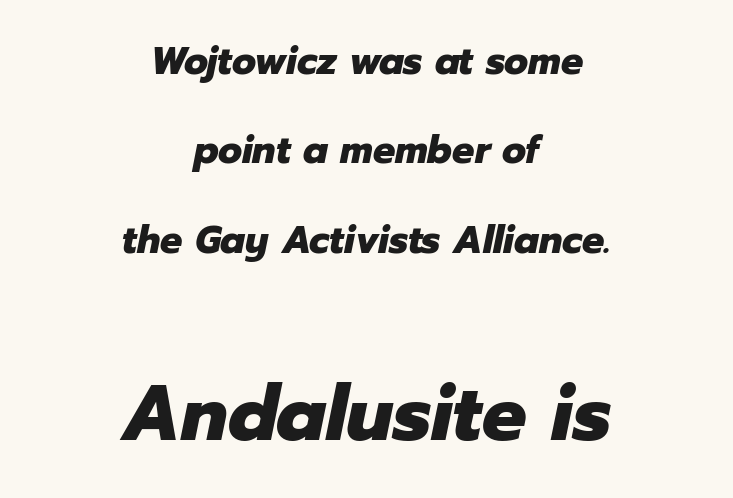
The image shows 78 px heavy type, italic (leaning right); set centered, loose line spacing (2.29x), normal letter spacing, not underlined; the second (bottom) block is 2.0x larger; low stroke contrast and a medium x-height.
